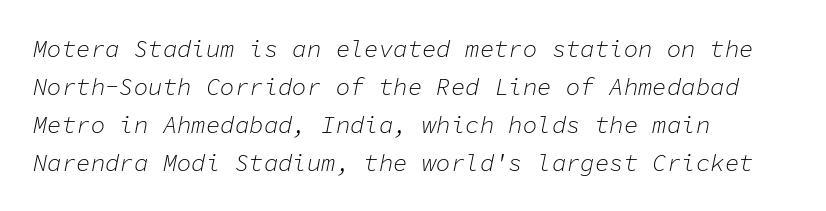
The image shows 24 px text type, italic (leaning right); set left-aligned, normal line spacing (1.58x), normal letter spacing, not underlined.
